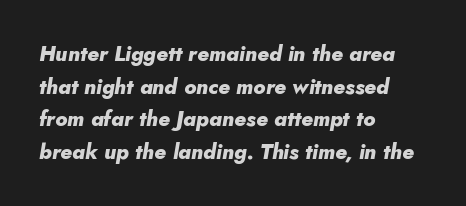
Q: Is the text bold? A: Yes.
Q: Is the text italic (slanted)? A: Yes, it leans right by about 10 degrees.
Q: Is the text underlined? A: No.
Q: How is the paragraph aligned? A: Left-aligned.
Q: Is the spacing between letters normal or unusually wide? A: Normal.
Q: Is the spacing between lines tight, normal or loose? A: Normal.
